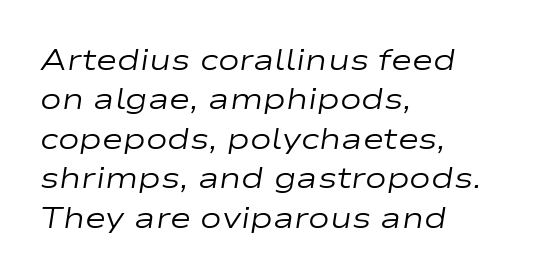
{"italic": "yes", "lean": "right", "slant_degrees": 9, "bold": "no", "weight": "regular", "width": "wide", "stroke_contrast": "low", "x_height": "medium", "monospaced": "no", "underline": "no", "align": "left", "line_spacing": "normal", "line_spacing_ratio": 1.36, "letter_spacing": "normal", "letter_spacing_em": 0.0, "glyph_px": 29}
